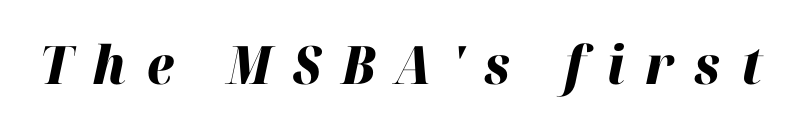
{"italic": "yes", "lean": "right", "slant_degrees": 12, "bold": "yes", "weight": "heavy", "width": "normal", "stroke_contrast": "high", "x_height": "medium", "monospaced": "no", "underline": "no", "letter_spacing": "wide", "letter_spacing_em": 0.39, "glyph_px": 53}
